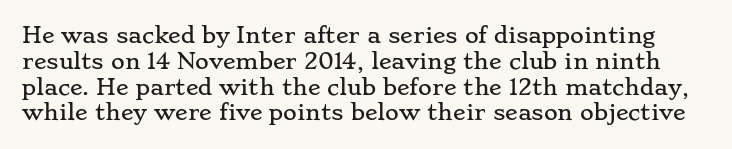
The axis of the letterforms is exactly vertical. What stands out about the letter spacing? Nothing — it is the standard amount. The specimen omits any rule beneath the text block's lines.
